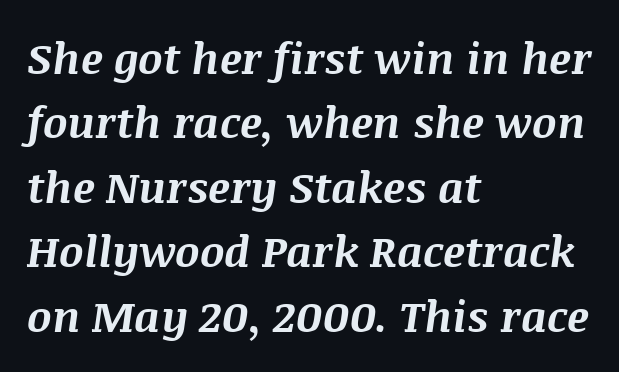
{"italic": "yes", "lean": "right", "slant_degrees": 8, "bold": "yes", "weight": "bold", "width": "normal", "stroke_contrast": "medium", "x_height": "large", "monospaced": "no", "underline": "no", "align": "left", "line_spacing": "normal", "line_spacing_ratio": 1.5, "letter_spacing": "normal", "letter_spacing_em": 0.0, "glyph_px": 43}
